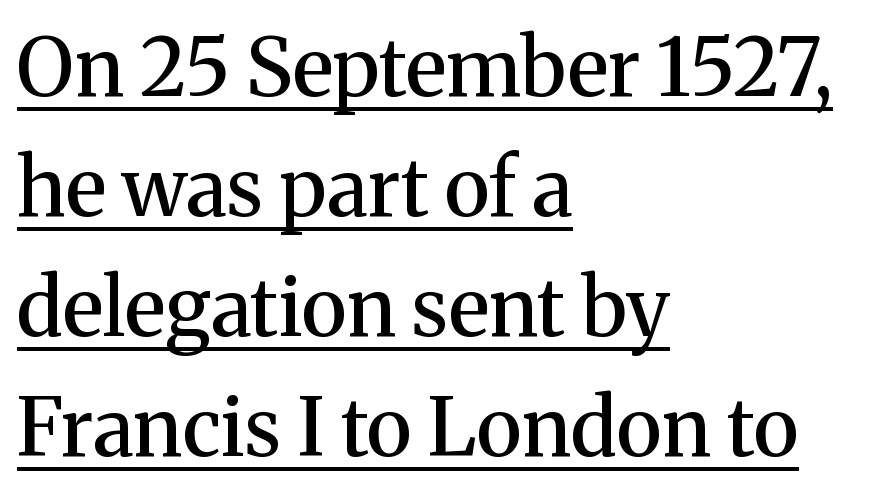
{"serif": "yes", "italic": "no", "bold": "semi", "weight": "semibold", "width": "normal", "stroke_contrast": "medium", "x_height": "medium", "monospaced": "no", "underline": "yes", "align": "left", "line_spacing": "normal", "line_spacing_ratio": 1.5, "letter_spacing": "normal", "letter_spacing_em": 0.0, "glyph_px": 80}
